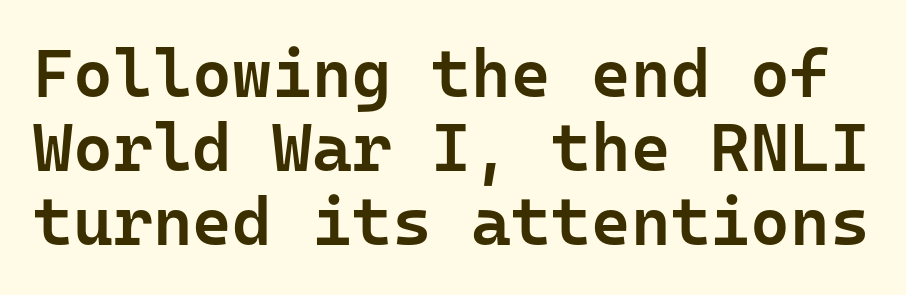
The image shows 68 px semibold sans-serif type, upright, monospaced; set tight line spacing (1.09x), normal letter spacing, not underlined; low stroke contrast and a medium x-height.
